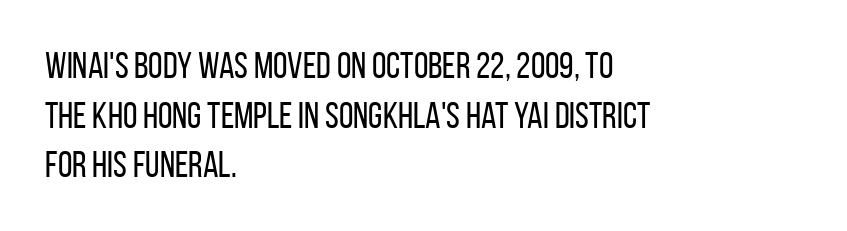
{"serif": "no", "italic": "no", "bold": "no", "weight": "regular", "width": "condensed", "stroke_contrast": "low", "x_height": "large", "monospaced": "no", "underline": "no", "align": "left", "line_spacing": "normal", "line_spacing_ratio": 1.34, "letter_spacing": "normal", "letter_spacing_em": 0.0, "glyph_px": 37}
